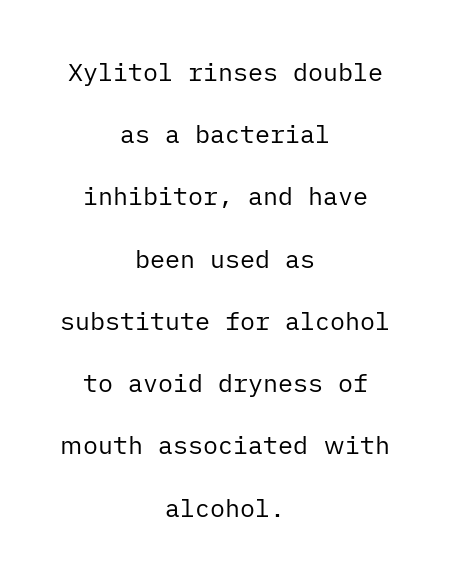
{"italic": "no", "bold": "no", "underline": "no", "align": "center", "line_spacing": "loose", "line_spacing_ratio": 2.49, "letter_spacing": "normal", "letter_spacing_em": 0.0, "glyph_px": 25}
